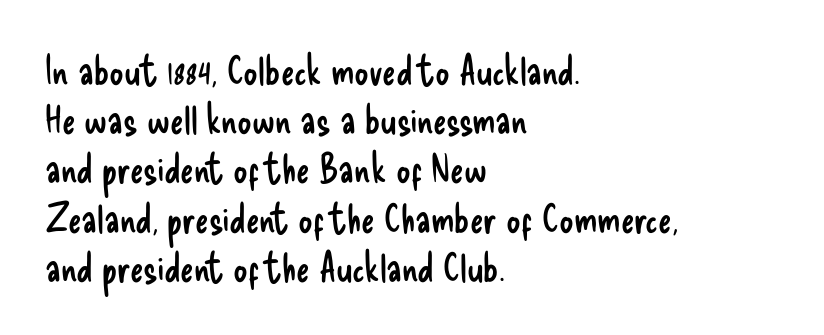
{"serif": "no", "italic": "no", "bold": "no", "weight": "regular", "width": "condensed", "stroke_contrast": "low", "x_height": "small", "monospaced": "no", "underline": "no", "align": "left", "line_spacing_ratio": 1.23, "letter_spacing": "normal", "letter_spacing_em": 0.0, "glyph_px": 40}
